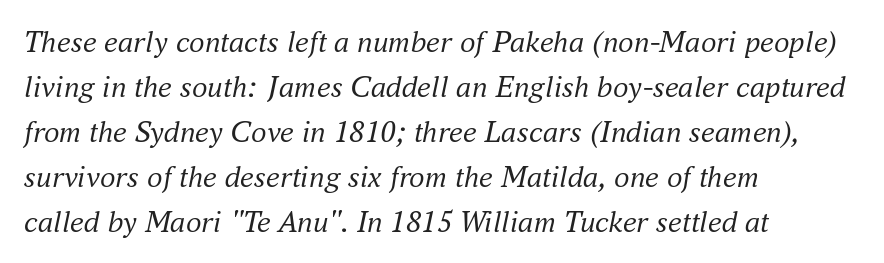
The image shows 31 px regular-weight serif type, italic (leaning right); set left-aligned, normal line spacing (1.45x), normal letter spacing, not underlined; medium stroke contrast and a small x-height.
